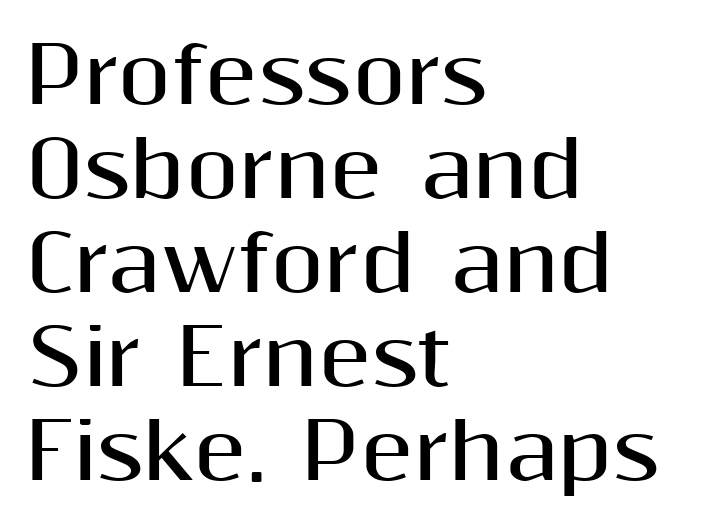
Q: Is the text bold? A: Yes.
Q: Is the text italic (slanted)? A: No, it is upright.
Q: Is the typeface a serif or a sans-serif typeface? A: Sans-serif.
Q: Is the text underlined? A: No.
Q: How is the paragraph aligned? A: Left-aligned.
Q: Is the spacing between letters normal or unusually wide? A: Normal.
Q: Width (condensed, normal, or wide)? A: Normal.
Q: Stroke contrast? A: Medium.
Q: x-height? A: Medium.
Q: Monospaced? A: No.
